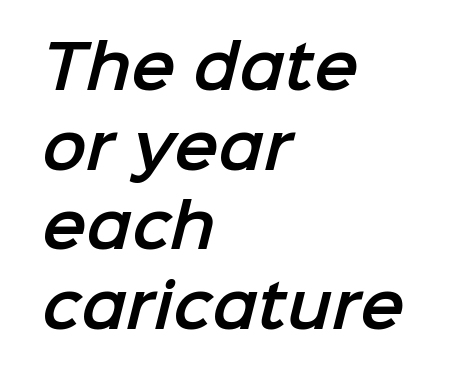
{"serif": "no", "width": "normal", "stroke_contrast": "low", "x_height": "medium", "monospaced": "no", "underline": "no", "align": "left", "line_spacing": "normal", "line_spacing_ratio": 1.35, "letter_spacing": "normal", "letter_spacing_em": 0.0, "glyph_px": 59}
